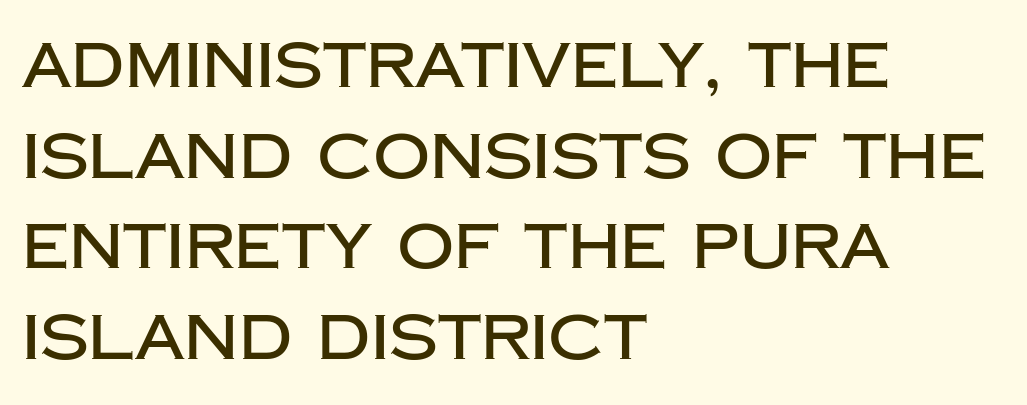
Q: Is the text italic (slanted)? A: No, it is upright.
Q: Is the typeface a serif or a sans-serif typeface? A: Sans-serif.
Q: Is the text underlined? A: No.
Q: How is the paragraph aligned? A: Left-aligned.
Q: Is the spacing between letters normal or unusually wide? A: Normal.
Q: Is the spacing between lines tight, normal or loose? A: Normal.
Q: Width (condensed, normal, or wide)? A: Normal.
Q: Stroke contrast? A: Low.
Q: x-height? A: Large.
Q: Monospaced? A: No.
